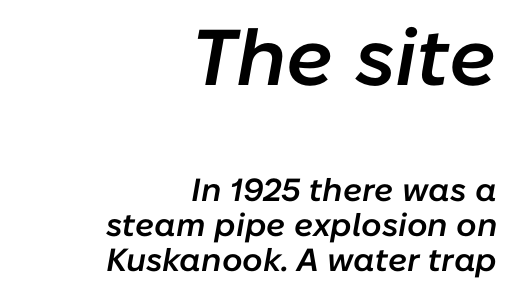
The image shows 79 px semibold type, italic (leaning right); set right-aligned, tight line spacing (1.09x), normal letter spacing, not underlined; the first (top) block is 2.47x larger; low stroke contrast and a medium x-height.
